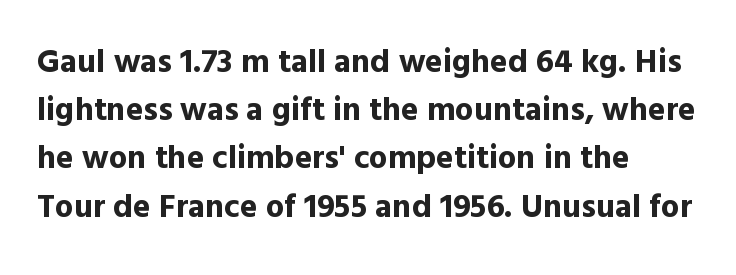
The image shows 33 px bold sans-serif type, upright; set left-aligned, normal line spacing (1.46x), normal letter spacing, not underlined; a medium x-height.
